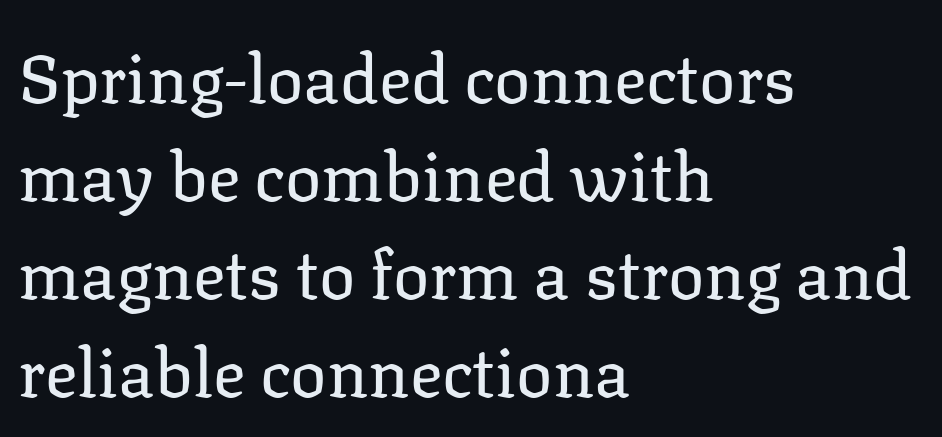
{"serif": "yes", "italic": "no", "bold": "no", "weight": "regular", "width": "normal", "stroke_contrast": "low", "x_height": "medium", "monospaced": "no", "underline": "no", "align": "left", "line_spacing": "normal", "line_spacing_ratio": 1.44, "letter_spacing": "normal", "letter_spacing_em": 0.0, "glyph_px": 68}
